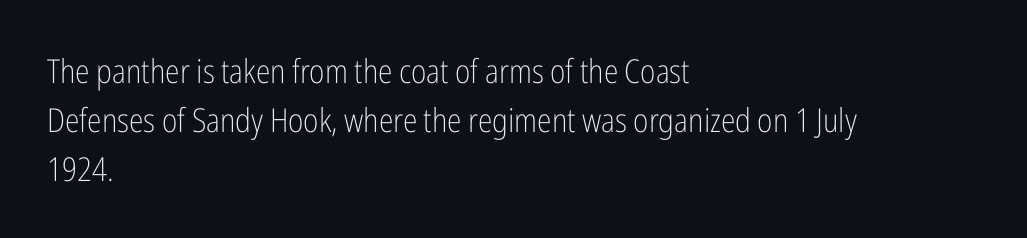
Q: Is the text bold? A: No.
Q: Is the text italic (slanted)? A: No, it is upright.
Q: Is the typeface a serif or a sans-serif typeface? A: Sans-serif.
Q: Is the text underlined? A: No.
Q: How is the paragraph aligned? A: Left-aligned.
Q: Is the spacing between letters normal or unusually wide? A: Normal.
Q: Is the spacing between lines tight, normal or loose? A: Normal.
Q: Width (condensed, normal, or wide)? A: Condensed.
Q: Stroke contrast? A: Low.
Q: x-height? A: Medium.
Q: Monospaced? A: No.
